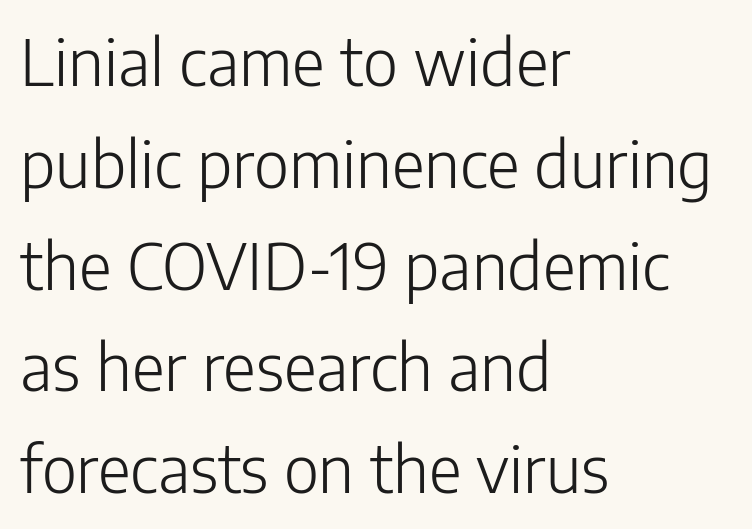
The area under the type is left untouched. Quick note: interline space is typical. The typeface chosen for these lines omits serifs. The letters stand upright; this is a roman face. The paragraph shown leans on its left margin.
